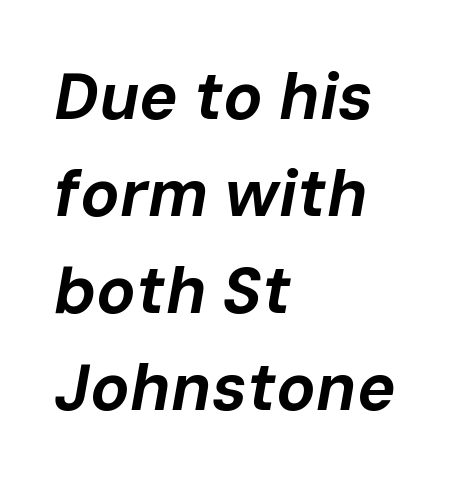
{"italic": "yes", "lean": "right", "slant_degrees": 10, "bold": "yes", "weight": "bold", "width": "normal", "stroke_contrast": "low", "x_height": "medium", "monospaced": "no", "underline": "no", "align": "left", "line_spacing": "normal", "line_spacing_ratio": 1.49, "letter_spacing": "normal", "letter_spacing_em": 0.0, "glyph_px": 65}
